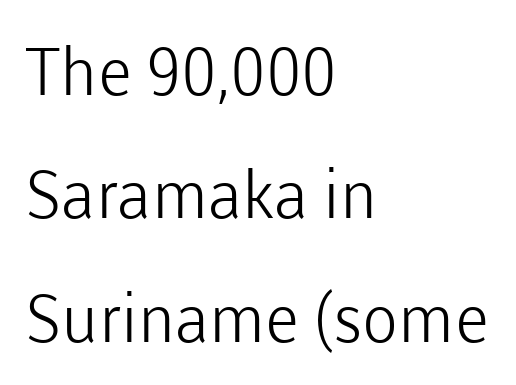
Q: Is the text bold? A: No.
Q: Is the text italic (slanted)? A: No, it is upright.
Q: Is the typeface a serif or a sans-serif typeface? A: Sans-serif.
Q: Is the text underlined? A: No.
Q: How is the paragraph aligned? A: Left-aligned.
Q: Is the spacing between letters normal or unusually wide? A: Normal.
Q: Width (condensed, normal, or wide)? A: Normal.
Q: Stroke contrast? A: Low.
Q: x-height? A: Medium.
Q: Monospaced? A: No.
